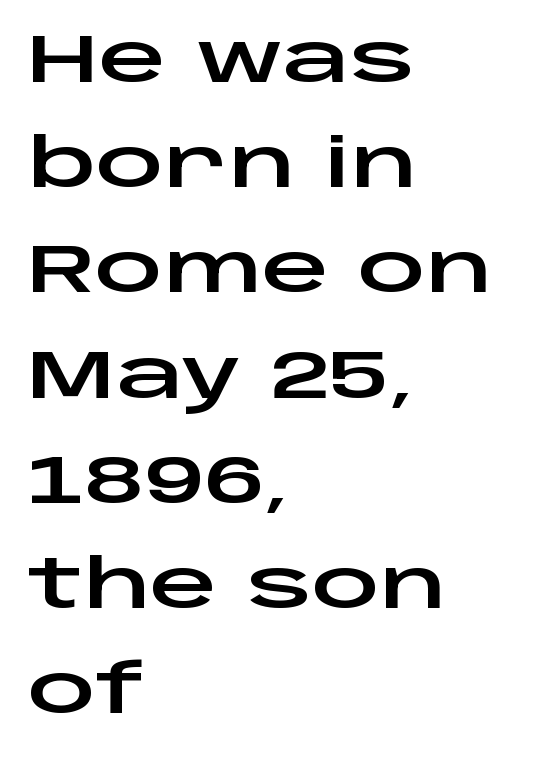
The image shows 67 px wide sans-serif type, upright; set left-aligned, normal line spacing (1.57x), normal letter spacing, not underlined; low stroke contrast and a large x-height.
